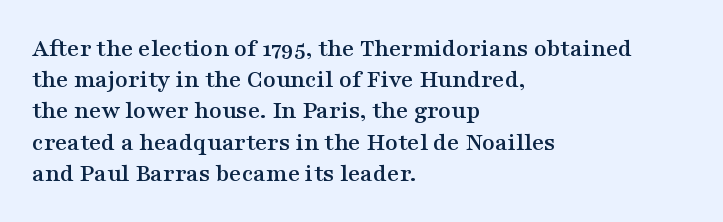
The image shows 26 px text type, upright; set left-aligned, line spacing 1.2x, normal letter spacing, not underlined.
